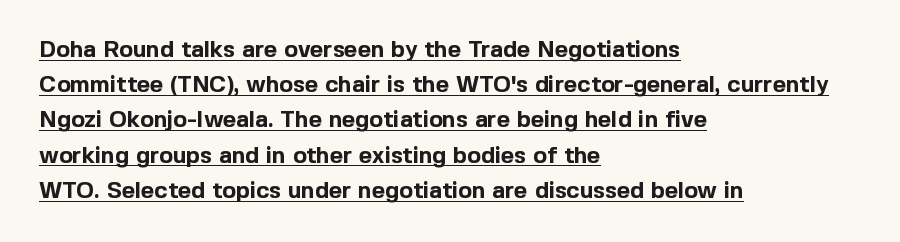
{"italic": "no", "bold": "yes", "underline": "yes", "align": "left", "line_spacing": "normal", "line_spacing_ratio": 1.53, "letter_spacing": "normal", "letter_spacing_em": 0.0, "glyph_px": 23}
